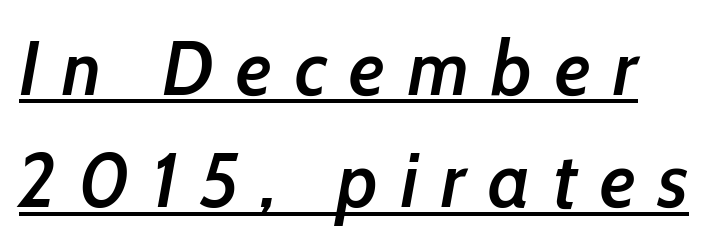
The image shows 78 px semibold, condensed type, italic (leaning right); set normal line spacing (1.44x), unusually wide letter spacing (+0.29 em), underlined; low stroke contrast and a medium x-height.
